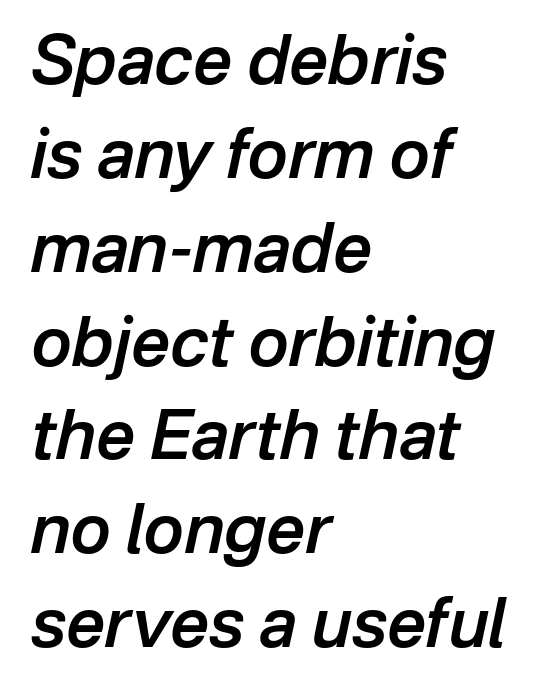
The image shows 68 px semibold type, italic (leaning right); set left-aligned, normal line spacing (1.38x), normal letter spacing, not underlined; low stroke contrast and a medium x-height.
